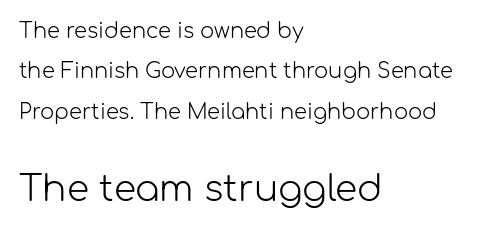
The image shows 36 px light sans-serif type, upright; set left-aligned, loose line spacing (1.92x), normal letter spacing, not underlined; the second (bottom) block is 1.71x larger; low stroke contrast and a medium x-height.
